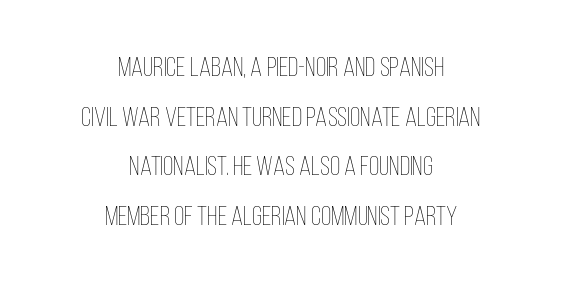
The image shows 27 px text type, upright; set centered, line spacing 1.84x, normal letter spacing, not underlined.
